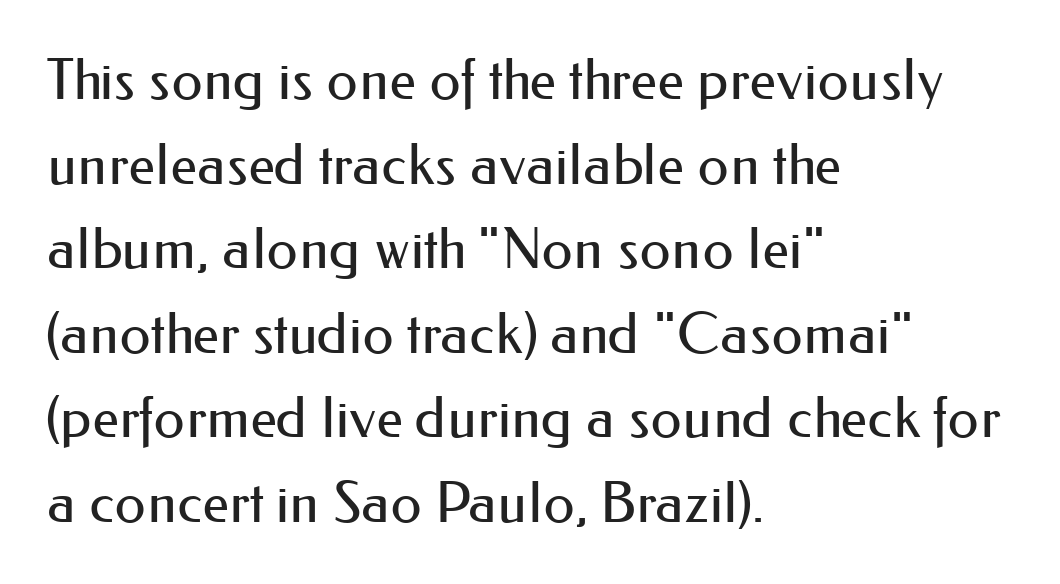
Q: Is the text bold? A: No.
Q: Is the text italic (slanted)? A: No, it is upright.
Q: Is the typeface a serif or a sans-serif typeface? A: Sans-serif.
Q: Is the text underlined? A: No.
Q: How is the paragraph aligned? A: Left-aligned.
Q: Is the spacing between letters normal or unusually wide? A: Normal.
Q: Is the spacing between lines tight, normal or loose? A: Normal.
Q: Width (condensed, normal, or wide)? A: Normal.
Q: Stroke contrast? A: Medium.
Q: x-height? A: Small.
Q: Monospaced? A: No.
